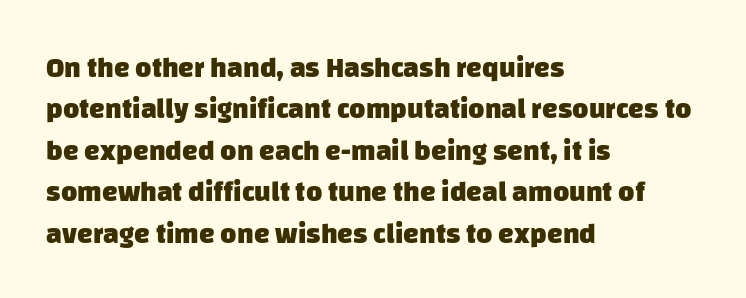
Teacher's note: observe the even left margin — that is flush-left alignment. The face used here is proportionally spaced, like ordinary book or web type. This rendering employs a face without finishing strokes, i.e., a sans-serif. Every letter is thick-stroked: bold, no question. Successive baselines arrive at the customary interval.
